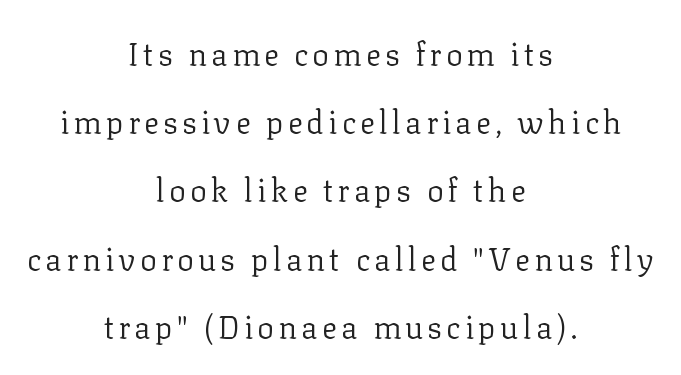
{"serif": "yes", "italic": "no", "bold": "no", "weight": "regular", "width": "normal", "stroke_contrast": "low", "x_height": "medium", "monospaced": "no", "underline": "no", "align": "center", "line_spacing": "loose", "line_spacing_ratio": 2.2, "glyph_px": 31}
